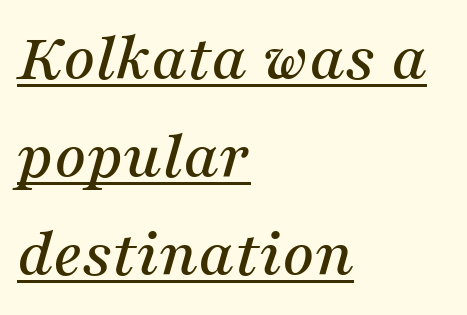
Nobody touched the tracking dial on this one. To sum up the face: it has serifs. One-word summary of the alignment: left. Reading down the column, the eye jumps a familiar distance to each next line. Like a heading marked for emphasis, these lines bear an underscore.
